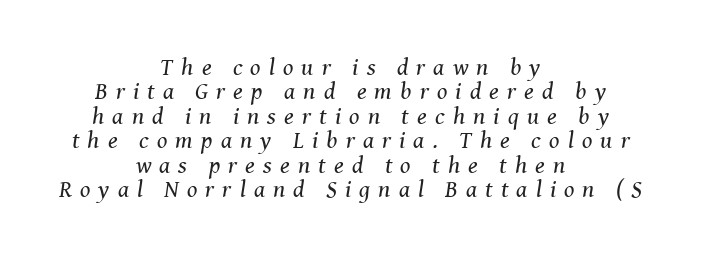
{"italic": "yes", "lean": "right", "slant_degrees": 8, "bold": "no", "underline": "no", "align": "center", "line_spacing": "tight", "line_spacing_ratio": 1.02, "letter_spacing": "wide", "letter_spacing_em": 0.34, "glyph_px": 24}
